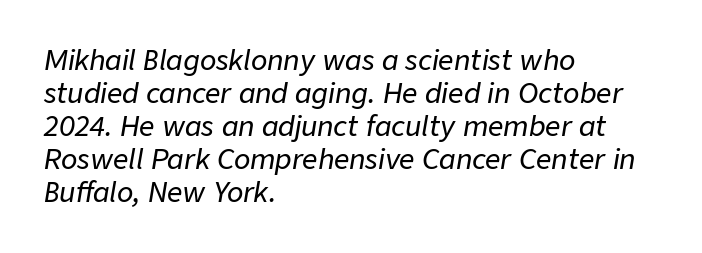
Tracking here is standard; glyphs follow each other at the usual distance. Unmarked baselines from the first word to the last. Is the block centered? No — it sits flush against the left margin. An italicized treatment has been applied to the whole sample.
